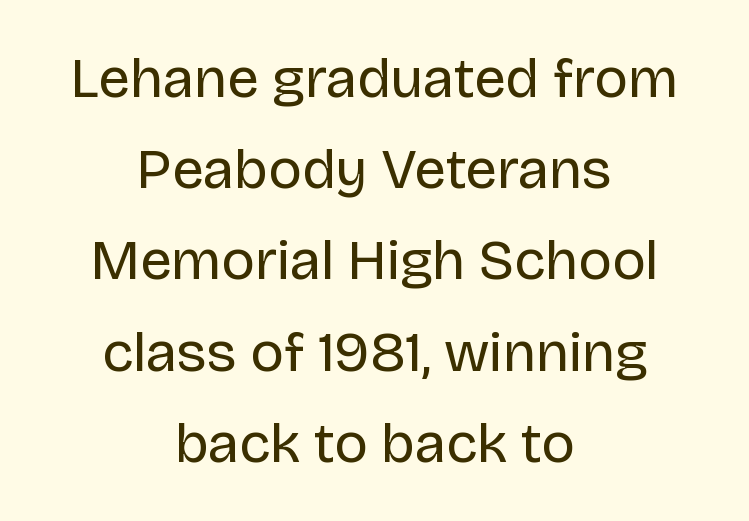
The image shows 57 px regular-weight sans-serif type, upright; set centered, normal line spacing (1.6x), normal letter spacing, not underlined; low stroke contrast and a large x-height.
